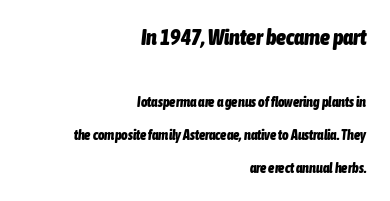
{"italic": "yes", "lean": "right", "slant_degrees": 6, "bold": "yes", "underline": "no", "align": "right", "line_spacing": "loose", "line_spacing_ratio": 2.35, "letter_spacing": "normal", "letter_spacing_em": 0.0, "larger_block": "first", "size_ratio": 1.57, "glyph_px": 22}
